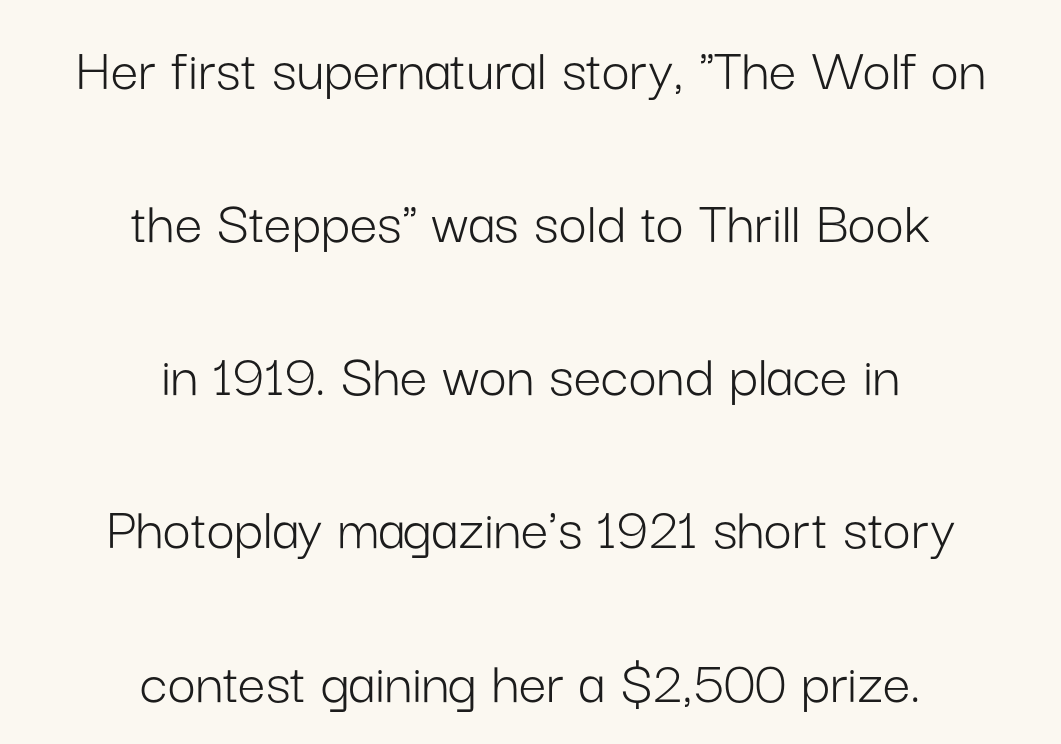
Leftover space on each line is divided equally before and after the words. Proportional: the letters do not fall into vertical columns. You could call the tracking neutral — neither tight nor loose. Quick note: interline space is abundant. Letters have the restrained weight of plain body copy at most.
